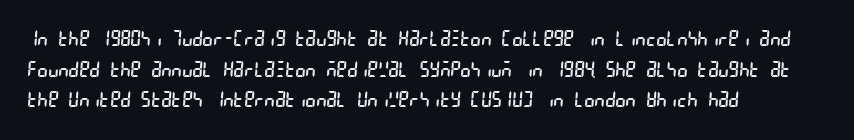
The image shows 22 px text type; set left-aligned, normal line spacing (1.39x), normal letter spacing, not underlined.
